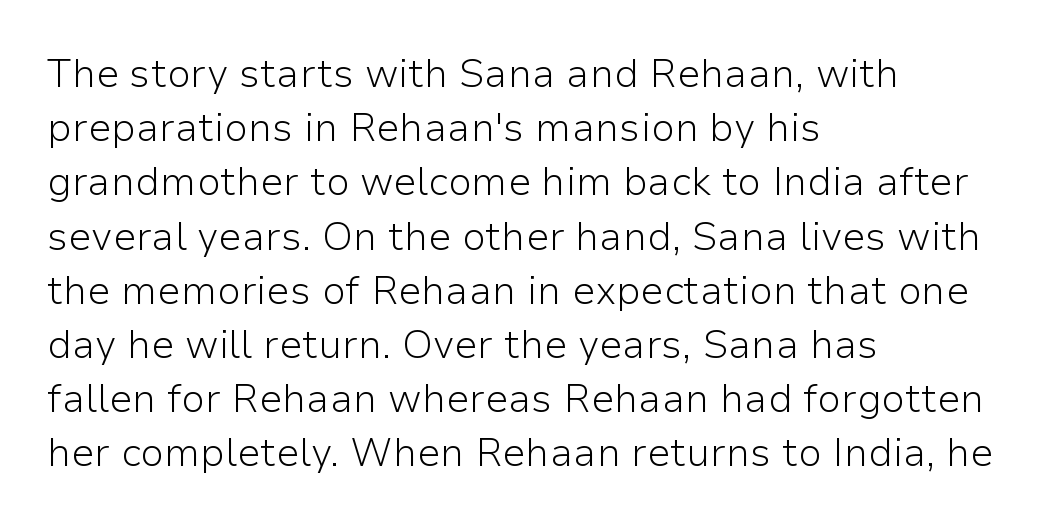
The image shows 39 px light sans-serif type, upright; set left-aligned, normal line spacing (1.39x), normal letter spacing, not underlined; low stroke contrast and a medium x-height.
